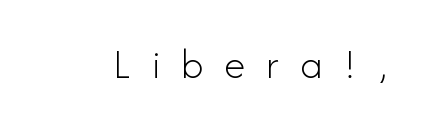
Q: Is the text bold? A: No.
Q: Is the text italic (slanted)? A: No, it is upright.
Q: Is the typeface a serif or a sans-serif typeface? A: Sans-serif.
Q: Is the text underlined? A: No.
Q: Is the spacing between letters normal or unusually wide? A: Unusually wide.
Q: Width (condensed, normal, or wide)? A: Normal.
Q: Stroke contrast? A: Low.
Q: x-height? A: Small.
Q: Monospaced? A: No.
